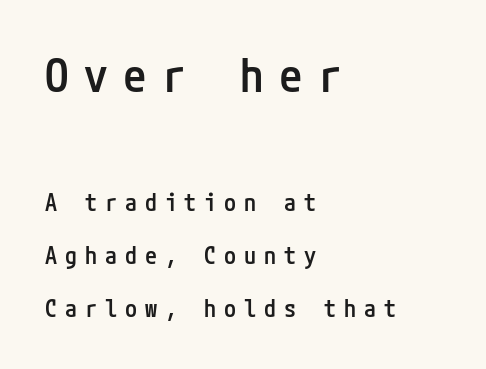
{"serif": "no", "italic": "no", "bold": "semi", "weight": "semibold", "width": "condensed", "stroke_contrast": "low", "x_height": "medium", "underline": "no", "align": "left", "line_spacing": "loose", "line_spacing_ratio": 2.22, "letter_spacing": "wide", "letter_spacing_em": 0.33, "larger_block": "first", "size_ratio": 1.96, "glyph_px": 47}
